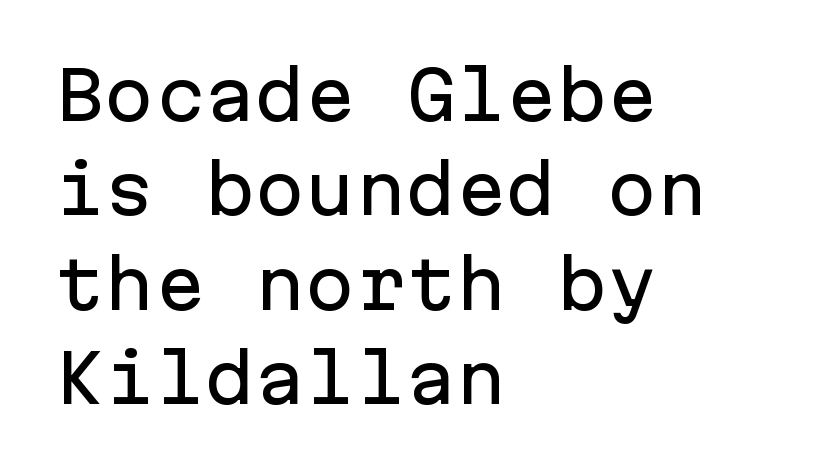
Examine the stroke ends and you'll find no serifs. This sample is left-justified, so line endings fall wherever the words run out. Regular leading. Spacing verdict: monospaced, one width for all characters. Just letters on the line, the space beneath them empty. A roman cut, with each character standing at attention.
